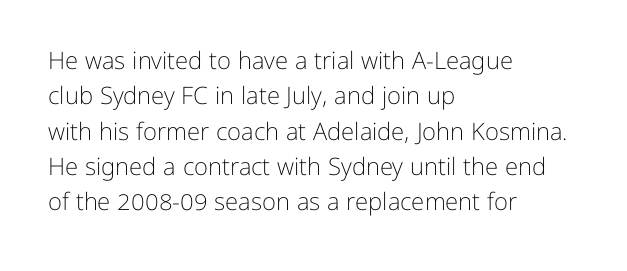
{"italic": "no", "bold": "no", "underline": "no", "align": "left", "line_spacing": "normal", "line_spacing_ratio": 1.47, "letter_spacing": "normal", "letter_spacing_em": 0.0, "glyph_px": 24}
